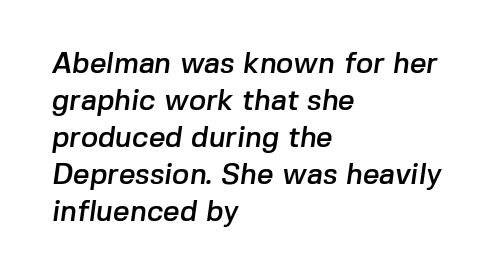
The image shows 29 px sans-serif type; set left-aligned, normal line spacing (1.28x), normal letter spacing, not underlined; low stroke contrast and a medium x-height.
